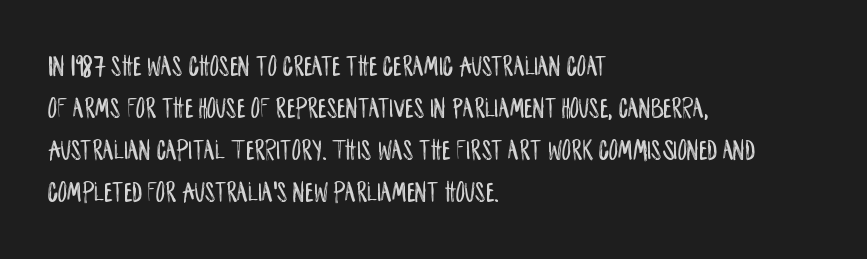
Q: Is the text italic (slanted)? A: No, it is upright.
Q: Is the typeface a serif or a sans-serif typeface? A: Sans-serif.
Q: Is the text underlined? A: No.
Q: How is the paragraph aligned? A: Left-aligned.
Q: Is the spacing between letters normal or unusually wide? A: Normal.
Q: Is the spacing between lines tight, normal or loose? A: Normal.
Q: Width (condensed, normal, or wide)? A: Condensed.
Q: Stroke contrast? A: Low.
Q: x-height? A: Large.
Q: Monospaced? A: No.
